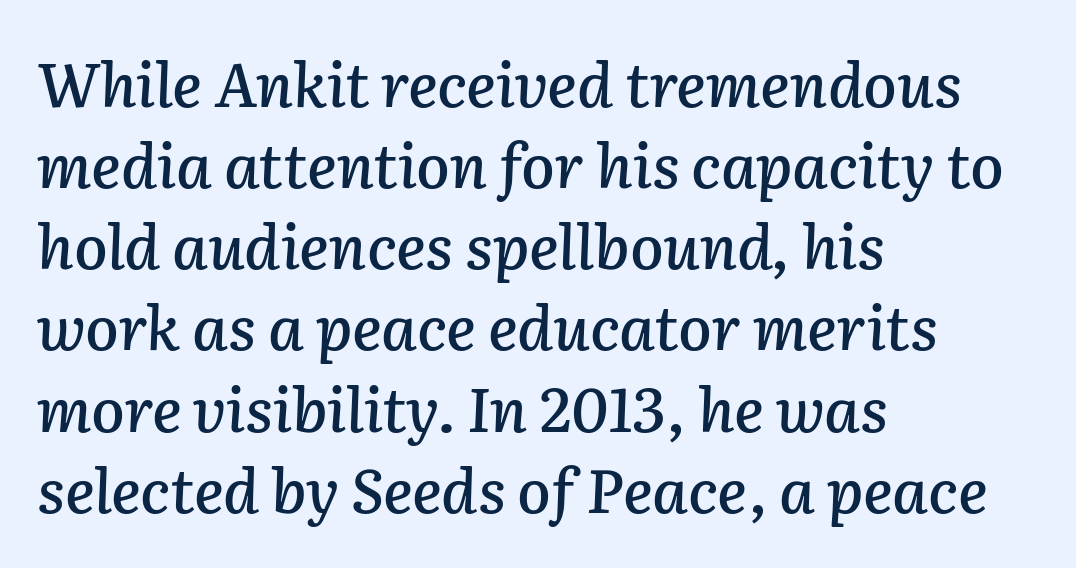
{"italic": "yes", "lean": "right", "slant_degrees": 2, "width": "normal", "stroke_contrast": "low", "x_height": "medium", "monospaced": "no", "underline": "no", "align": "left", "line_spacing": "normal", "line_spacing_ratio": 1.33, "letter_spacing": "normal", "letter_spacing_em": 0.0, "glyph_px": 61}
